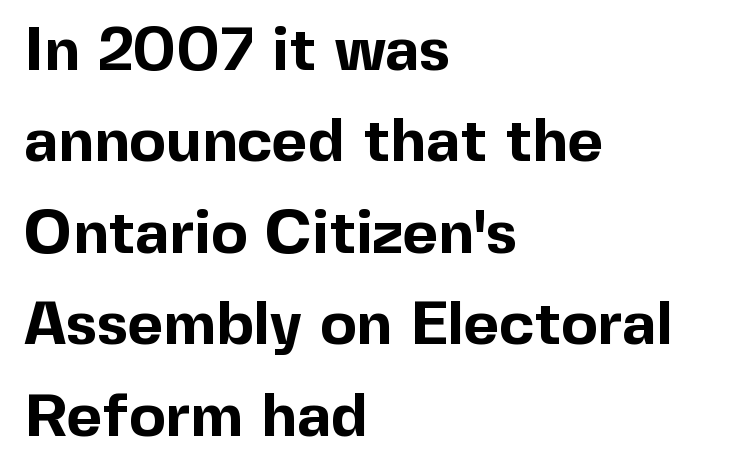
Does the leading feel generous? No, just average. Descenders hang freely into open space. This rendering employs a face without finishing strokes, i.e., a sans-serif. These lines keep a tight, regular rhythm from letter to letter. The passage shown is typed in a proportional face where columns would drift. Typographic density is high because the face is bold.
